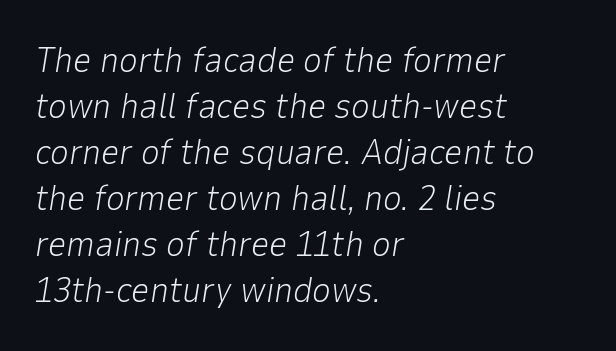
{"italic": "yes", "lean": "right", "slant_degrees": 9, "bold": "no", "weight": "light", "width": "normal", "stroke_contrast": "low", "x_height": "medium", "monospaced": "no", "underline": "no", "align": "left", "line_spacing": "normal", "line_spacing_ratio": 1.28, "letter_spacing": "normal", "letter_spacing_em": 0.0, "glyph_px": 36}
